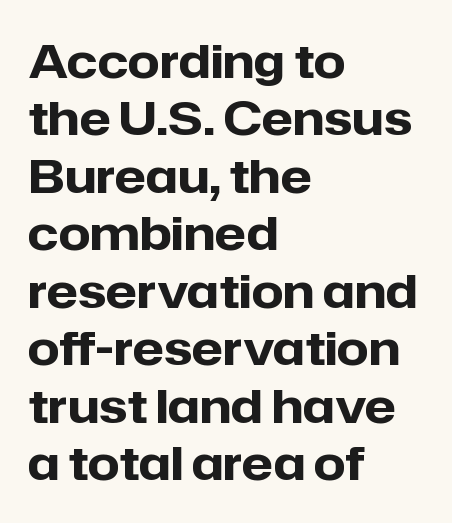
The image shows 46 px heavy sans-serif type, upright; set left-aligned, normal line spacing (1.25x), normal letter spacing, not underlined; low stroke contrast and a medium x-height.
